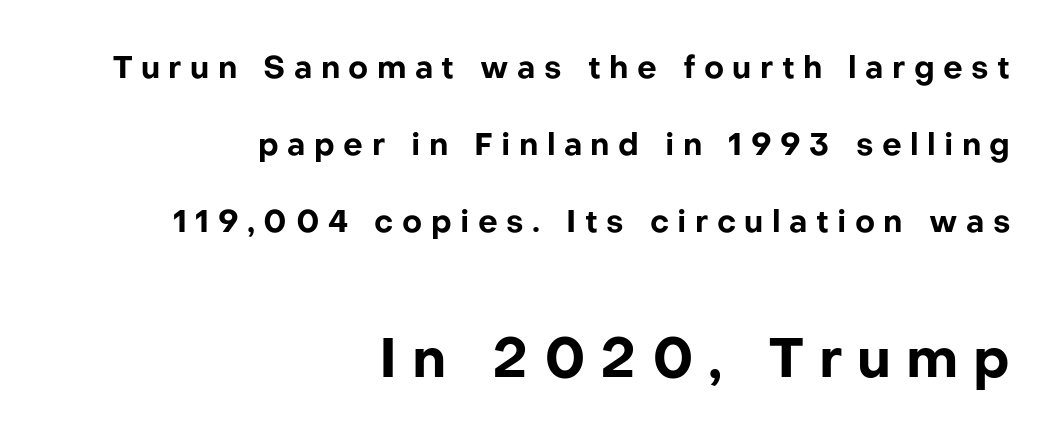
{"serif": "no", "italic": "no", "bold": "yes", "weight": "bold", "width": "normal", "stroke_contrast": "low", "x_height": "medium", "monospaced": "no", "underline": "no", "align": "right", "line_spacing": "loose", "line_spacing_ratio": 2.49, "letter_spacing": "wide", "letter_spacing_em": 0.27, "larger_block": "second", "size_ratio": 1.77, "glyph_px": 55}
